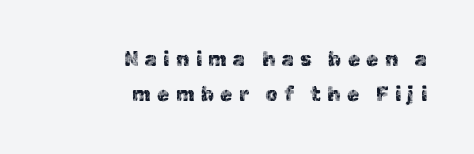
{"italic": "no", "underline": "no", "align": "right", "line_spacing_ratio": 1.77, "letter_spacing": "wide", "letter_spacing_em": 0.31, "glyph_px": 20}
